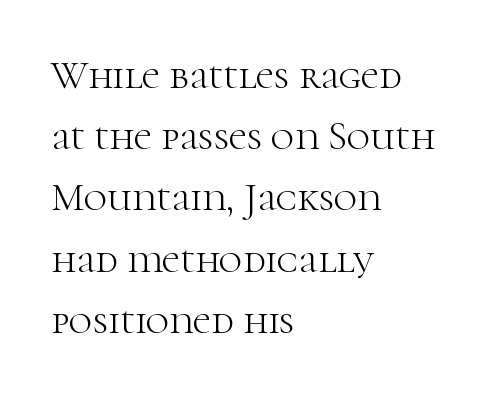
Observe the serifs anchoring each vertical stroke in this sample. Spacing verdict: proportional, widths tailored to each character. Heaviness? Minimal to ordinary, like unemphasized prose. Decoration check: the copy has no underline. Letter spacing: default.
